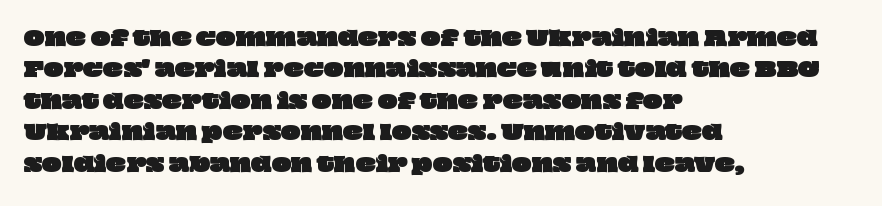
{"underline": "no", "align": "left", "line_spacing": "normal", "line_spacing_ratio": 1.5, "letter_spacing": "normal", "letter_spacing_em": 0.0, "glyph_px": 21}
